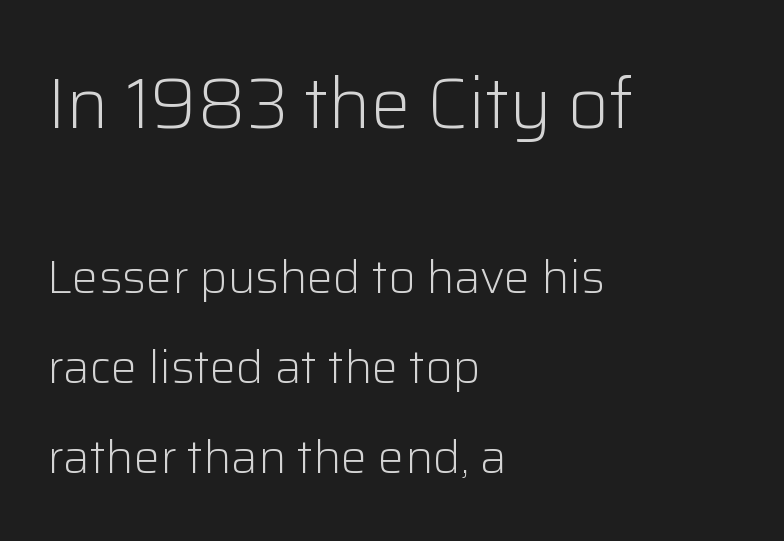
Q: Is the text bold? A: No.
Q: Is the text italic (slanted)? A: No, it is upright.
Q: Is the typeface a serif or a sans-serif typeface? A: Sans-serif.
Q: Is the text underlined? A: No.
Q: How is the paragraph aligned? A: Left-aligned.
Q: Is the spacing between letters normal or unusually wide? A: Normal.
Q: Is the spacing between lines tight, normal or loose? A: Loose.
Q: Which block of text is set in a larger size, the first (top) or the second (bottom)? A: The first (top) one.
Q: Width (condensed, normal, or wide)? A: Normal.
Q: Stroke contrast? A: Low.
Q: x-height? A: Medium.
Q: Monospaced? A: No.
